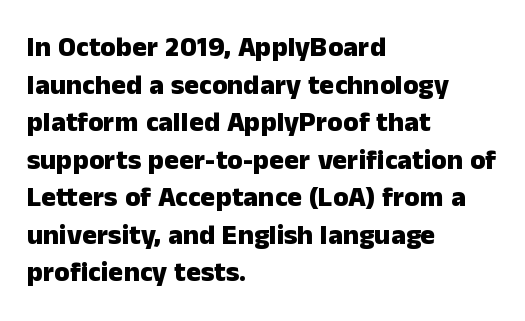
Is this a fixed-width face? No — the glyphs have proportional, varying widths. Alignment: flush left. Look at the tracking — it's just the regular setting, nothing added. The sample has been set heavy, in full bold.
